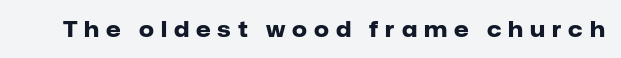
Tracking here is generous; glyphs stand well apart from one another. The axis of the letterforms is exactly vertical. Descenders are the only things crossing below the line. Notice how thick the strokes are: this is what a full bold looks like.
